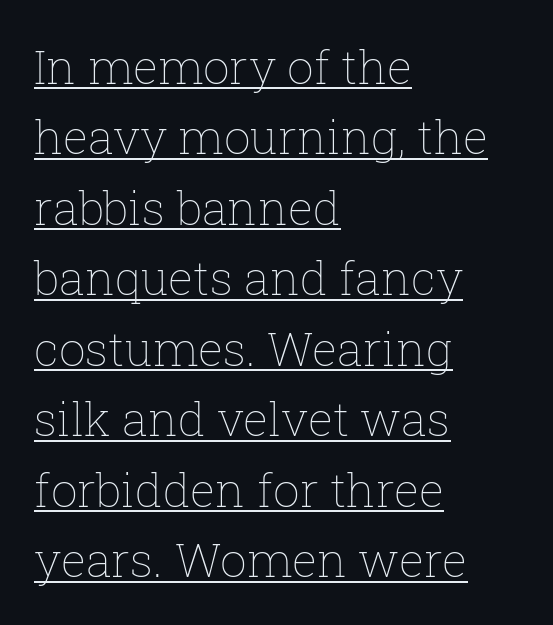
The image shows 47 px thin type, upright; set left-aligned, normal line spacing (1.5x), normal letter spacing, underlined; low stroke contrast and a medium x-height.
